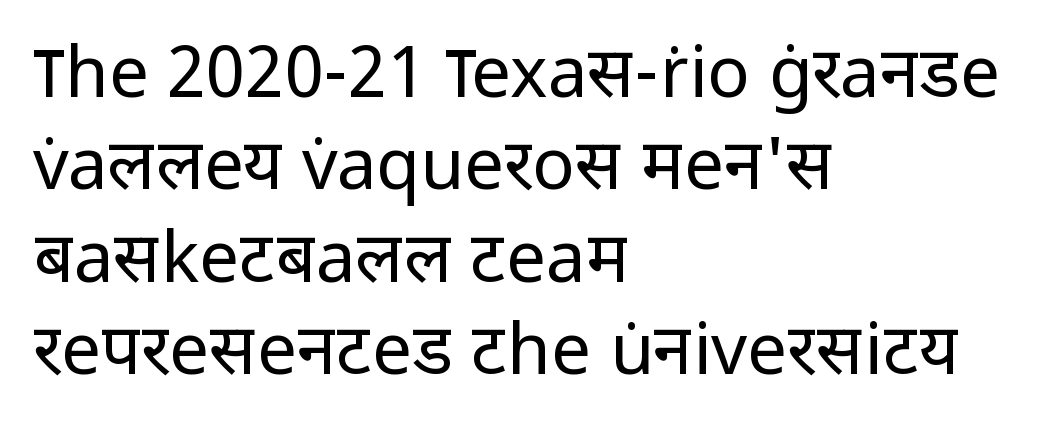
Letterform terminals end flat and unadorned throughout the passage. Tracking value appears to be zero — textbook default spacing. The designer left line spacing at the default. This sample has the flowing, uneven cadence of proportional lettering. The cut favours lightness, reaching ordinary text weight at its darkest.
